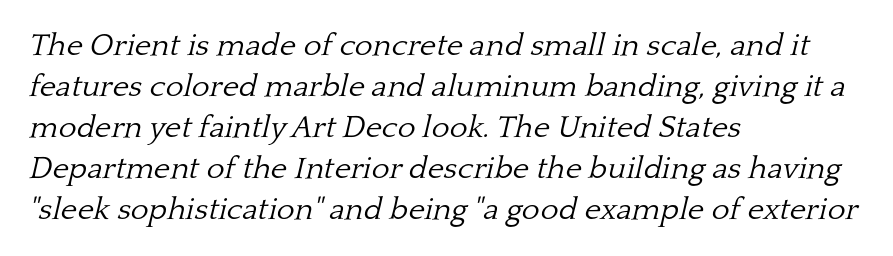
The image shows 31 px light serif type, italic (leaning right); set left-aligned, normal line spacing (1.32x), normal letter spacing, not underlined; low stroke contrast and a medium x-height.
